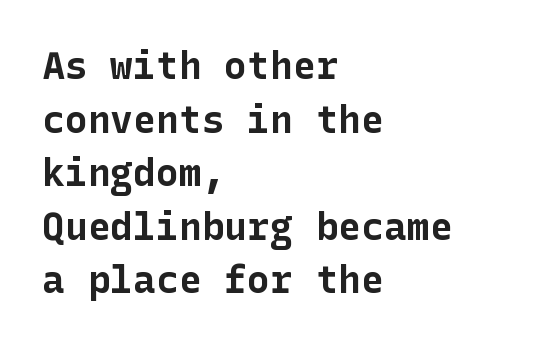
Each letter's strokes conclude bluntly, with no projecting serifs. Line spacing here is normal. Does the lettering tilt? It doesn't — this is upright. Nothing unusual about the tracking: characters are spaced as the font intends. Summary of weight: heavy, a full bold. The string is rendered with underlining switched off.
